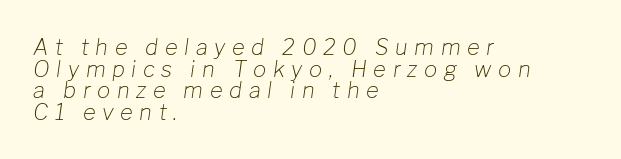
Q: Is the text bold? A: No.
Q: Is the text italic (slanted)? A: Yes, it leans right by about 8 degrees.
Q: Is the text underlined? A: No.
Q: How is the paragraph aligned? A: Left-aligned.
Q: Is the spacing between letters normal or unusually wide? A: Unusually wide.
Q: Is the spacing between lines tight, normal or loose? A: Tight.
